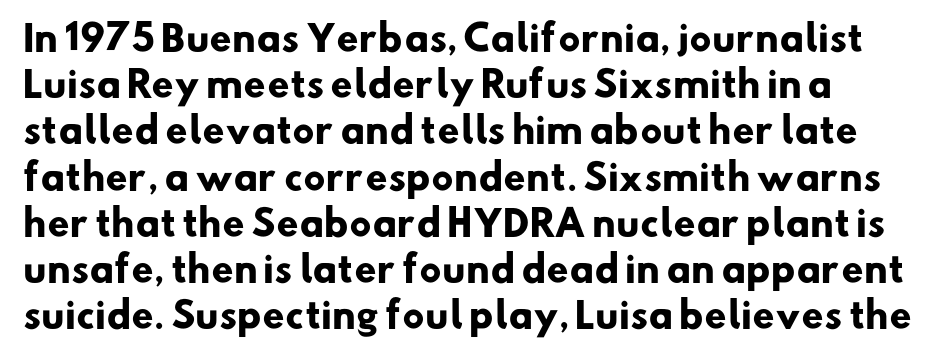
The text block is weighted toward the left margin, trailing off unevenly rightward. Strokes here are thick enough to call this a true bold. Regarding serifs, this sample does without them. A clean baseline with only descenders dipping below it. Proportional: the letters do not fall into vertical columns.
